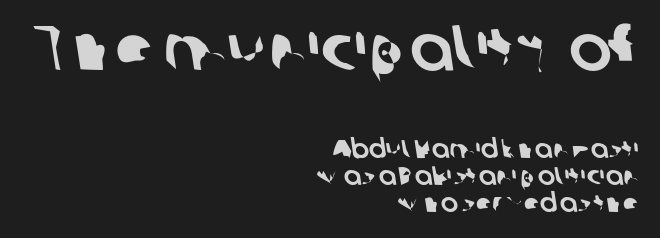
The image shows 64 px sans-serif type; set right-aligned, tight line spacing (1.03x), normal letter spacing, not underlined; the first (top) block is 2.46x larger; low stroke contrast and a medium x-height.
